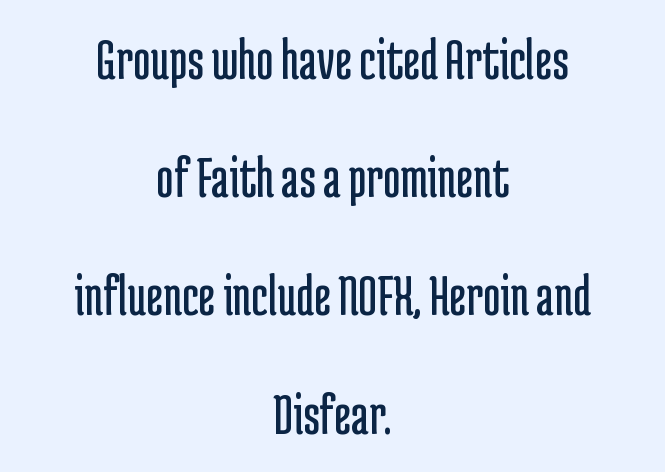
{"serif": "no", "italic": "no", "bold": "no", "weight": "regular", "width": "condensed", "stroke_contrast": "low", "x_height": "medium", "monospaced": "no", "underline": "no", "align": "center", "line_spacing": "loose", "line_spacing_ratio": 1.97, "letter_spacing": "normal", "letter_spacing_em": 0.0, "glyph_px": 60}
